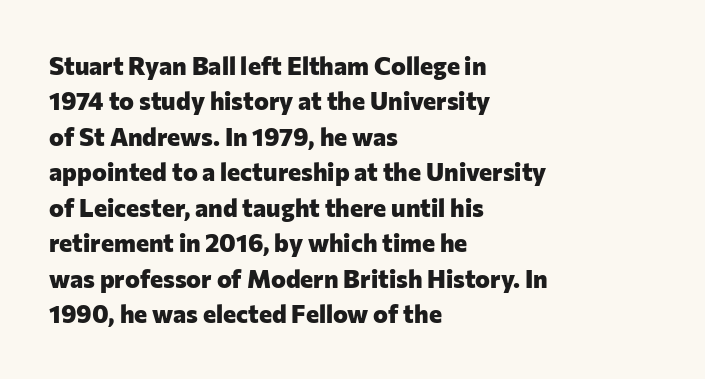
The strokes are fattened all the way to bold. Does the copy run flush right? No — it runs flush left. The face used here is rendered with its standard letterfit. Does the leading feel generous? No, just average. The typography opts for an upright posture over an oblique one.
